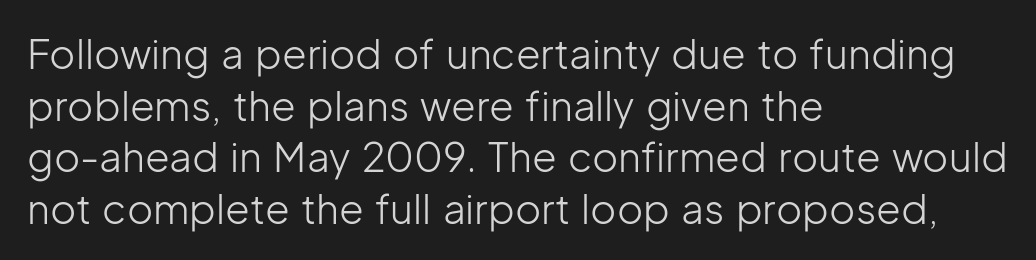
Q: Is the text bold? A: No.
Q: Is the text italic (slanted)? A: No, it is upright.
Q: Is the typeface a serif or a sans-serif typeface? A: Sans-serif.
Q: Is the text underlined? A: No.
Q: How is the paragraph aligned? A: Left-aligned.
Q: Is the spacing between letters normal or unusually wide? A: Normal.
Q: Is the spacing between lines tight, normal or loose? A: Normal.
Q: Width (condensed, normal, or wide)? A: Normal.
Q: Stroke contrast? A: Low.
Q: x-height? A: Medium.
Q: Monospaced? A: No.
